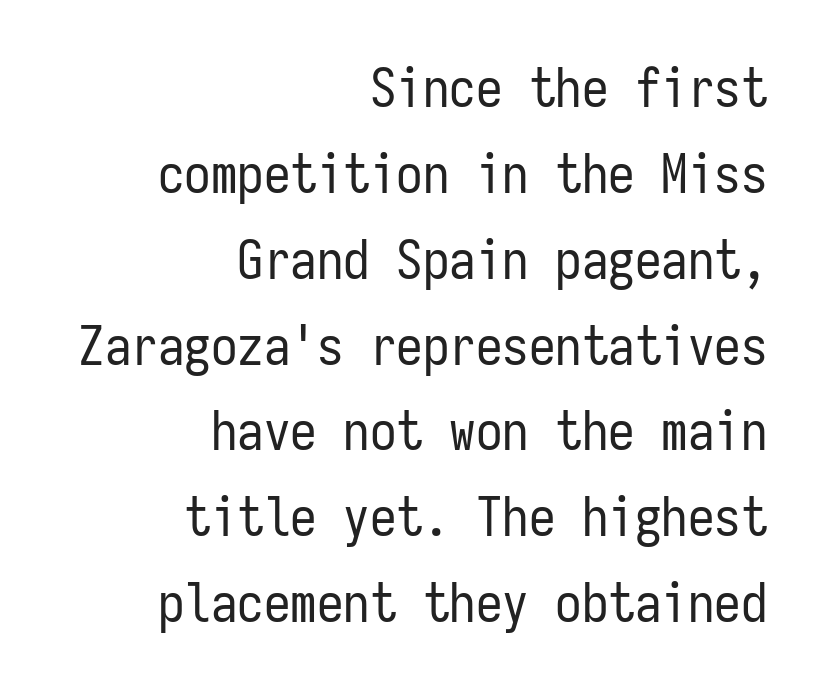
{"serif": "no", "italic": "no", "bold": "no", "weight": "regular", "width": "condensed", "stroke_contrast": "low", "x_height": "medium", "monospaced": "yes", "underline": "no", "align": "right", "line_spacing": "normal", "line_spacing_ratio": 1.62, "letter_spacing": "normal", "letter_spacing_em": 0.0, "glyph_px": 53}
